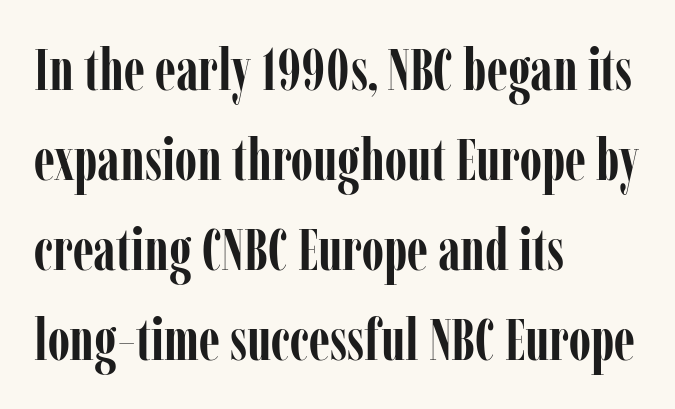
Q: Is the text bold? A: Yes.
Q: Is the text italic (slanted)? A: No, it is upright.
Q: Is the typeface a serif or a sans-serif typeface? A: Serif.
Q: Is the text underlined? A: No.
Q: How is the paragraph aligned? A: Left-aligned.
Q: Is the spacing between letters normal or unusually wide? A: Normal.
Q: Is the spacing between lines tight, normal or loose? A: Normal.
Q: Width (condensed, normal, or wide)? A: Condensed.
Q: Stroke contrast? A: Low.
Q: x-height? A: Medium.
Q: Monospaced? A: No.
